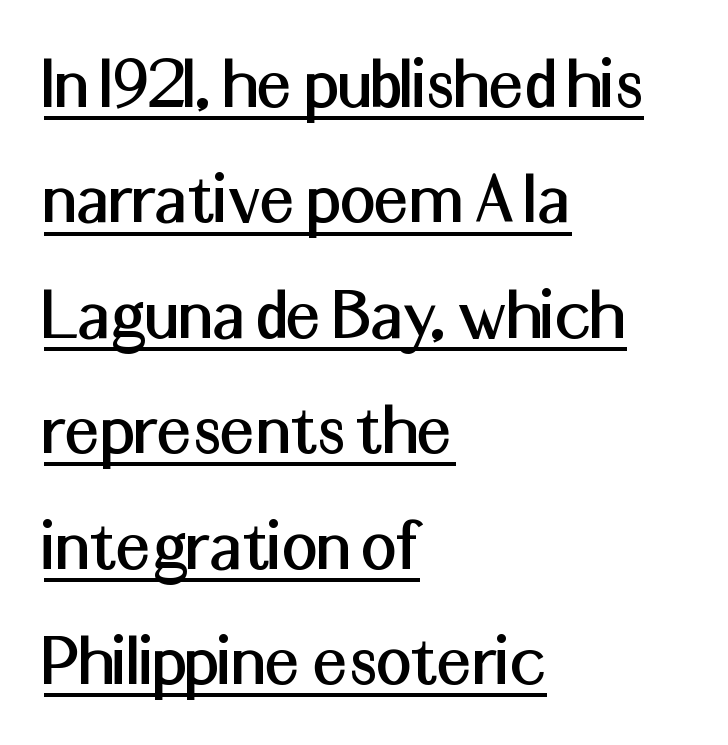
The image shows 78 px sans-serif type, upright; set left-aligned, normal line spacing (1.48x), normal letter spacing, underlined; medium stroke contrast and a medium x-height.
